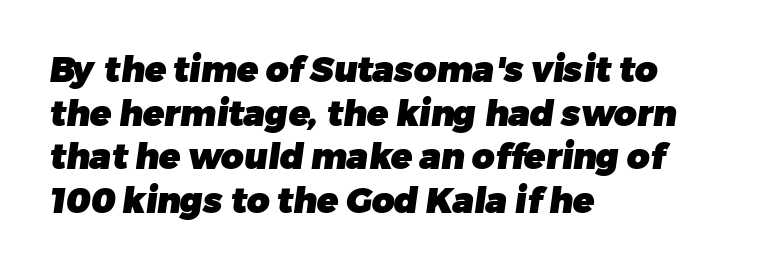
Characters follow at the spacing the type designer built in. To sum up the face: it is a sans, with no serifs. The passage shown is not underscored anywhere. One glance says typical: line gaps are just what's usual. This sample has the flowing, uneven cadence of proportional lettering.
